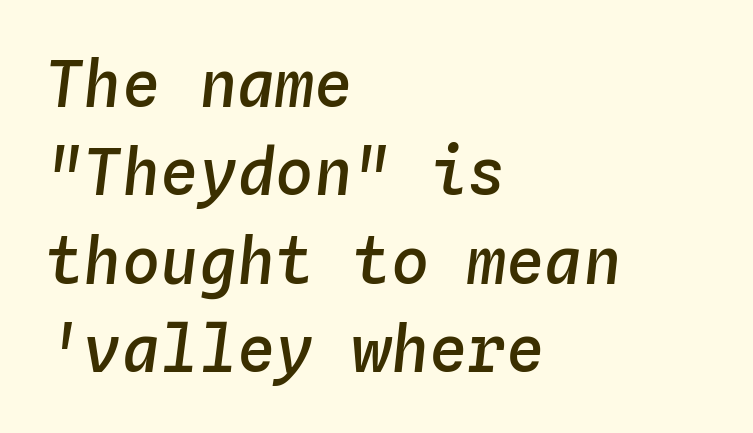
{"italic": "yes", "lean": "right", "slant_degrees": 4, "bold": "semi", "weight": "semibold", "width": "normal", "stroke_contrast": "low", "x_height": "medium", "monospaced": "yes", "underline": "no", "align": "left", "line_spacing": "normal", "line_spacing_ratio": 1.38, "letter_spacing": "normal", "letter_spacing_em": 0.0, "glyph_px": 64}
